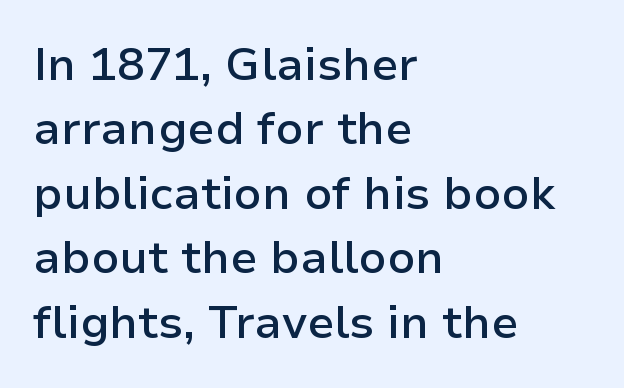
Q: Is the text bold? A: Semi-bold.
Q: Is the text italic (slanted)? A: No, it is upright.
Q: Is the typeface a serif or a sans-serif typeface? A: Sans-serif.
Q: Is the text underlined? A: No.
Q: How is the paragraph aligned? A: Left-aligned.
Q: Is the spacing between letters normal or unusually wide? A: Normal.
Q: Is the spacing between lines tight, normal or loose? A: Normal.
Q: Width (condensed, normal, or wide)? A: Normal.
Q: Stroke contrast? A: Low.
Q: x-height? A: Medium.
Q: Monospaced? A: No.
